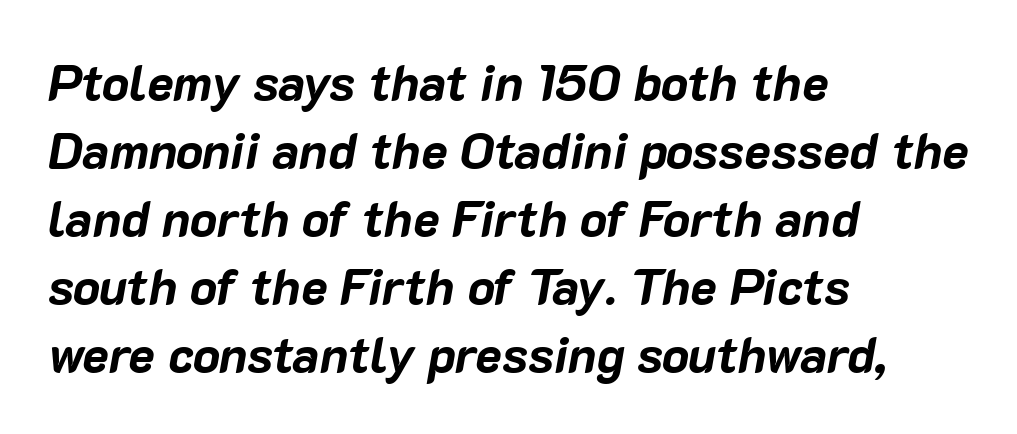
The image shows 50 px bold type, italic (leaning right); set left-aligned, normal line spacing (1.36x), normal letter spacing, not underlined; low stroke contrast and a medium x-height.
